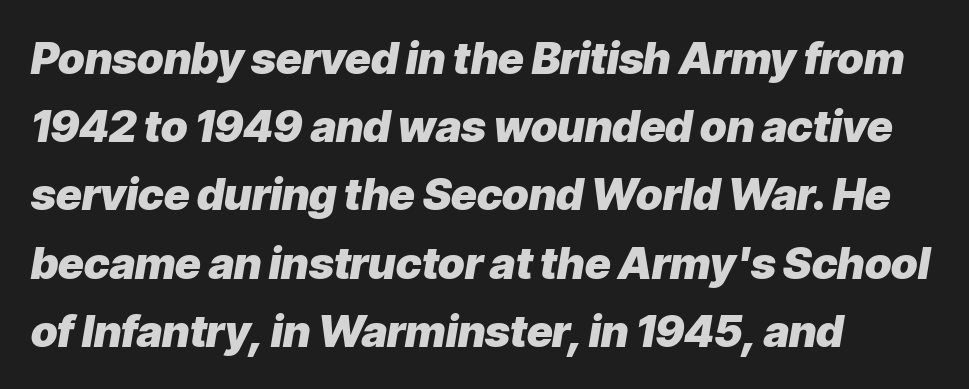
Q: Is the text bold? A: Yes.
Q: Is the text italic (slanted)? A: Yes, it leans right by about 9 degrees.
Q: Is the text underlined? A: No.
Q: How is the paragraph aligned? A: Left-aligned.
Q: Is the spacing between letters normal or unusually wide? A: Normal.
Q: Is the spacing between lines tight, normal or loose? A: Normal.
Q: Width (condensed, normal, or wide)? A: Normal.
Q: Stroke contrast? A: Low.
Q: x-height? A: Medium.
Q: Monospaced? A: No.
